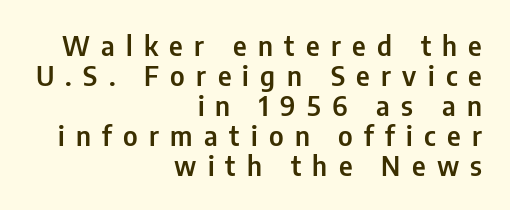
{"italic": "no", "underline": "no", "align": "right", "line_spacing": "tight", "line_spacing_ratio": 1.11, "letter_spacing": "wide", "letter_spacing_em": 0.42, "glyph_px": 27}
